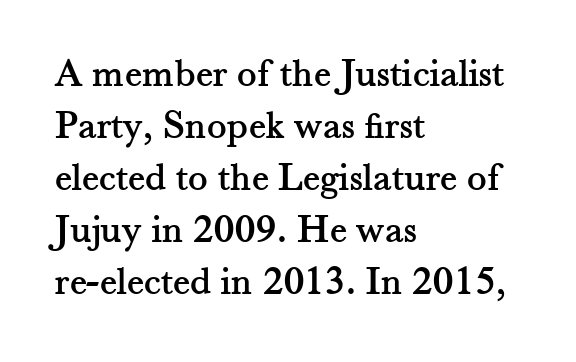
The passage shown is typed in a proportional face where columns would drift. Rendered with straight, roman letterforms. Between one letter and the next there's only the usual sliver of space. Serif or sans? Serif — the stroke terminals have little feet. No word sits above an underline.
